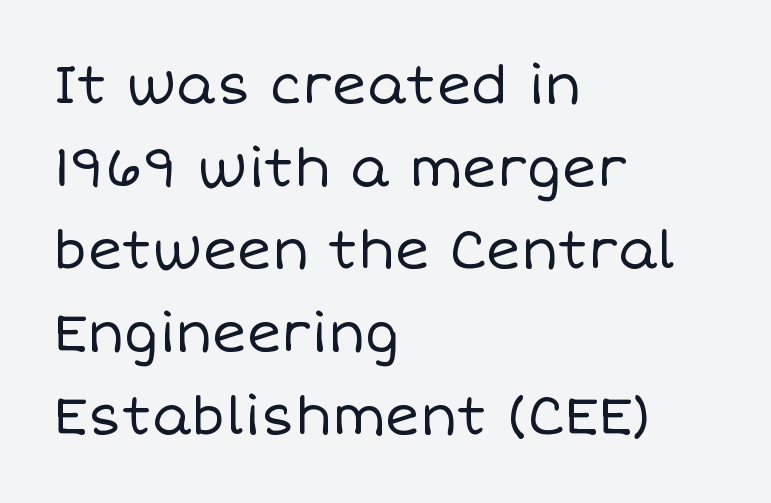
{"italic": "no", "bold": "no", "weight": "regular", "width": "normal", "stroke_contrast": "low", "x_height": "large", "monospaced": "no", "underline": "no", "align": "left", "line_spacing": "normal", "line_spacing_ratio": 1.56, "letter_spacing": "normal", "letter_spacing_em": 0.0, "glyph_px": 53}
